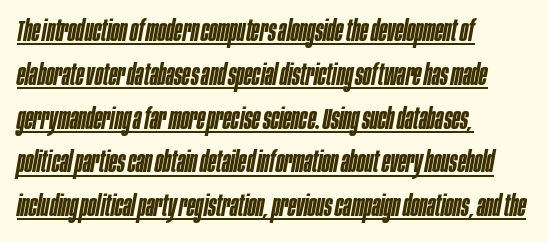
{"italic": "yes", "lean": "right", "slant_degrees": 10, "bold": "semi", "weight": "semibold", "width": "condensed", "stroke_contrast": "low", "x_height": "large", "monospaced": "no", "underline": "yes", "align": "left", "line_spacing": "normal", "line_spacing_ratio": 1.46, "letter_spacing": "normal", "letter_spacing_em": 0.0, "glyph_px": 30}
